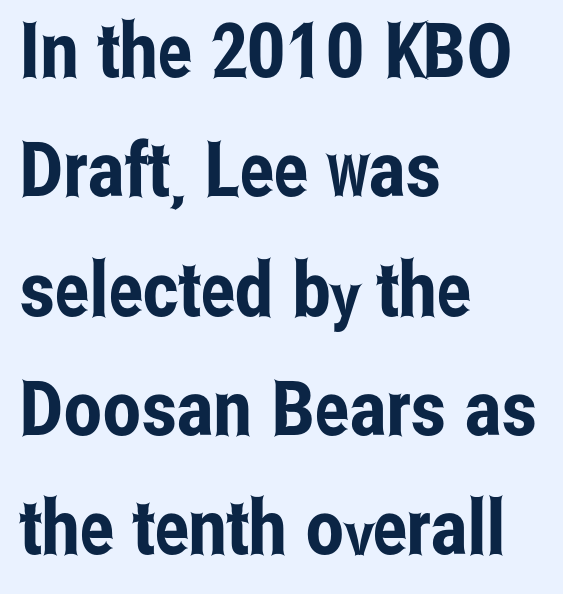
The image shows 76 px condensed sans-serif type, upright; set left-aligned, normal line spacing (1.57x), normal letter spacing, not underlined; low stroke contrast and a medium x-height.
